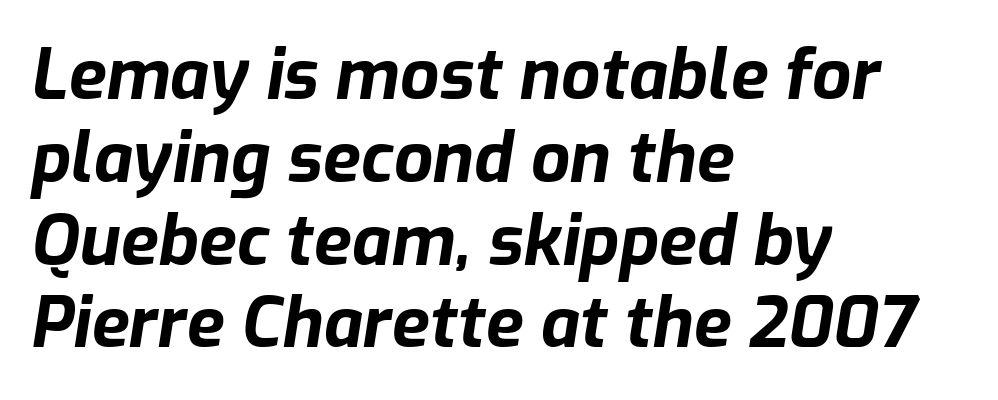
{"italic": "yes", "lean": "right", "slant_degrees": 9, "bold": "yes", "weight": "bold", "width": "normal", "stroke_contrast": "low", "x_height": "medium", "monospaced": "no", "underline": "no", "align": "left", "line_spacing_ratio": 1.2, "letter_spacing": "normal", "letter_spacing_em": 0.0, "glyph_px": 69}
